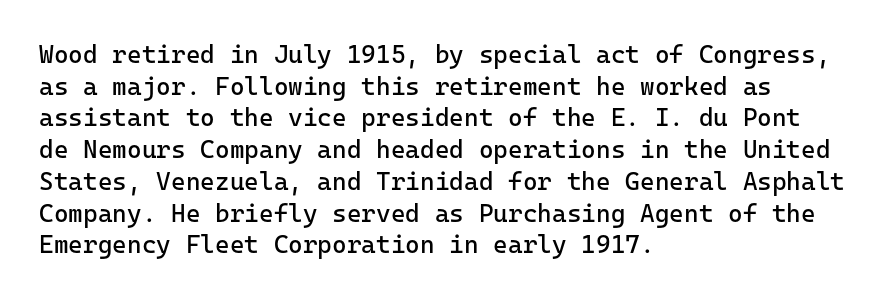
The characters are drawn with everyday or finer stroke widths. The string is rendered with underlining switched off. Leading matches the norm, producing a regular column. This sample uses plain, unmodified letter spacing.
